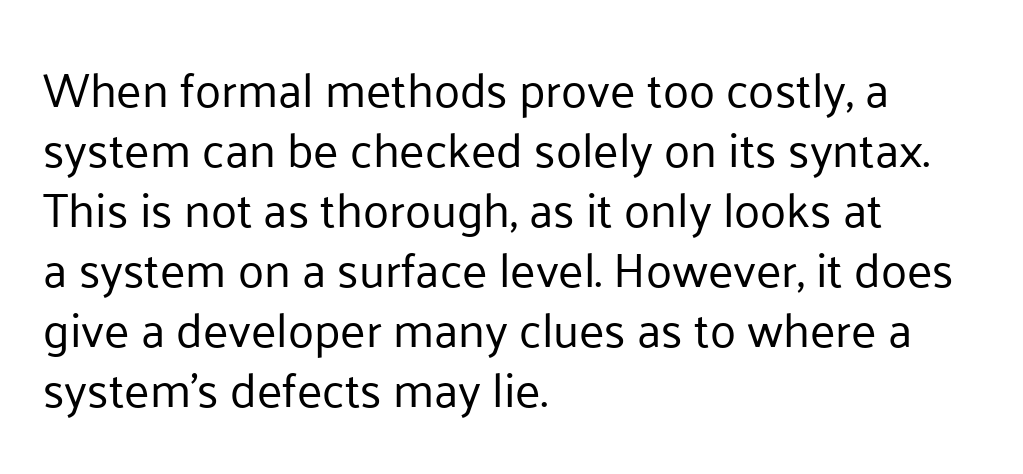
{"serif": "no", "italic": "no", "bold": "no", "weight": "regular", "width": "normal", "stroke_contrast": "low", "x_height": "medium", "monospaced": "no", "underline": "no", "align": "left", "line_spacing": "normal", "line_spacing_ratio": 1.25, "letter_spacing": "normal", "letter_spacing_em": 0.0, "glyph_px": 48}
